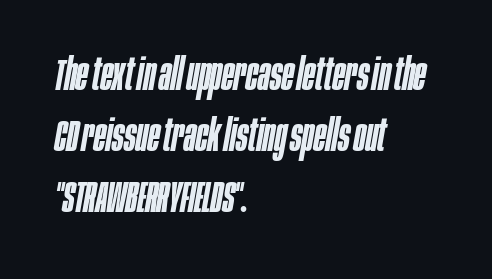
{"italic": "yes", "lean": "right", "slant_degrees": 10, "bold": "semi", "weight": "semibold", "width": "condensed", "stroke_contrast": "low", "x_height": "large", "monospaced": "no", "underline": "no", "align": "left", "line_spacing": "normal", "line_spacing_ratio": 1.39, "letter_spacing": "normal", "letter_spacing_em": 0.0, "glyph_px": 44}
